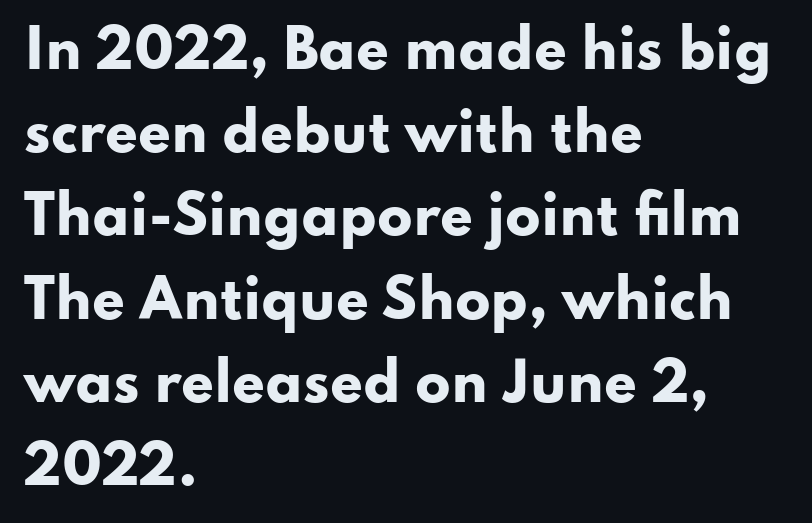
Q: Is the text bold? A: Yes.
Q: Is the text italic (slanted)? A: No, it is upright.
Q: Is the typeface a serif or a sans-serif typeface? A: Sans-serif.
Q: Is the text underlined? A: No.
Q: How is the paragraph aligned? A: Left-aligned.
Q: Is the spacing between letters normal or unusually wide? A: Normal.
Q: Is the spacing between lines tight, normal or loose? A: Normal.
Q: Width (condensed, normal, or wide)? A: Wide.
Q: Stroke contrast? A: Low.
Q: x-height? A: Small.
Q: Monospaced? A: No.
